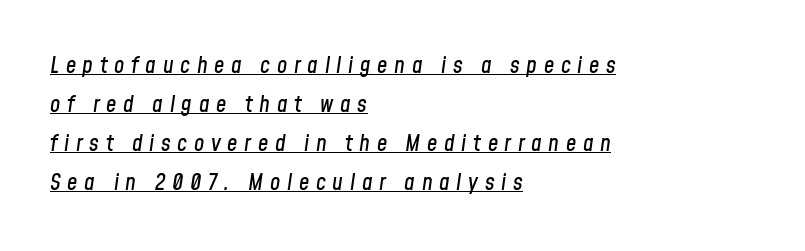
{"italic": "yes", "lean": "right", "slant_degrees": 8, "underline": "yes", "align": "left", "line_spacing": "normal", "line_spacing_ratio": 1.7, "letter_spacing": "wide", "letter_spacing_em": 0.29, "glyph_px": 23}
